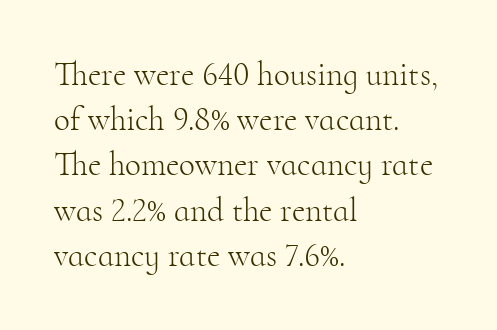
The image shows 33 px light serif type, upright; set left-aligned, normal line spacing (1.37x), normal letter spacing, not underlined; high stroke contrast and a small x-height.
